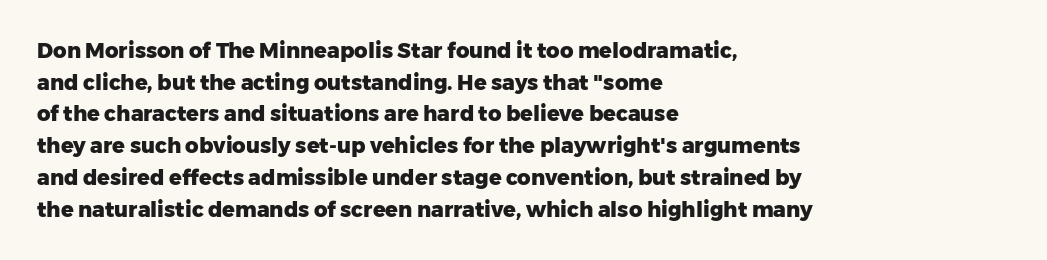
{"italic": "no", "bold": "yes", "underline": "no", "align": "left", "line_spacing": "normal", "line_spacing_ratio": 1.51, "letter_spacing": "normal", "letter_spacing_em": 0.0, "glyph_px": 21}
